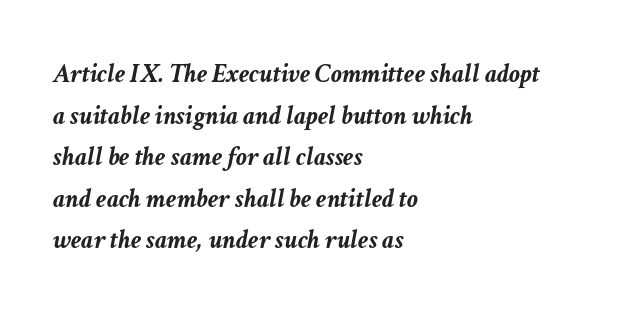
An italicized treatment has been applied to the whole sample. The zone under the glyphs is completely vacant. Spacing between characters is what you'd get straight out of the box. Summary of vertical rhythm: regular, with standard interline spacing. The setting favours the left margin, as ordinary paragraphs usually do.
